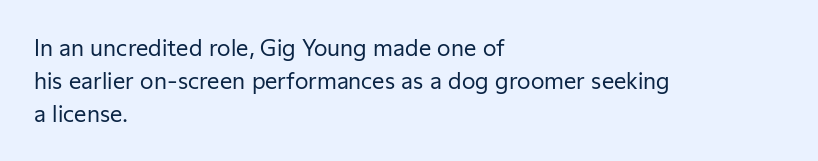
In terms of leading, this rendering sits right in the middle. Quick note: not italic, upright. Stems here are at most as thick as an everyday book face. Letter spacing: default.
